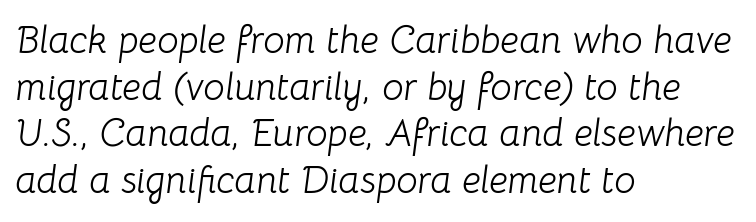
The image shows 38 px light type, italic (leaning right); set left-aligned, line spacing 1.23x, normal letter spacing, not underlined; low stroke contrast and a medium x-height.
